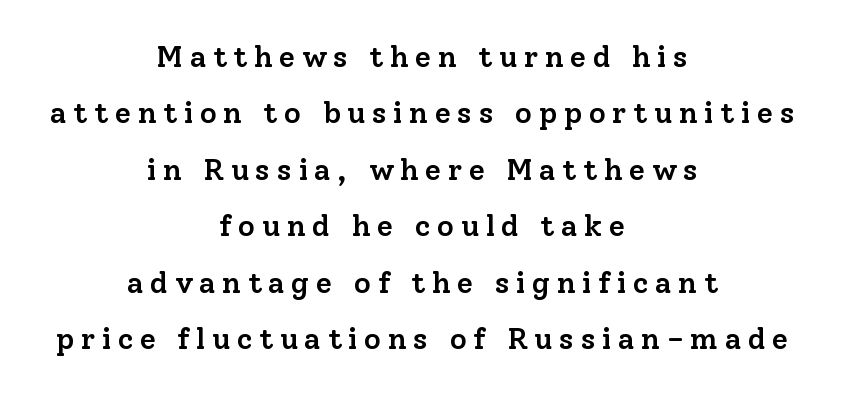
The image shows 30 px semibold serif type, upright; set centered, line spacing 1.88x, unusually wide letter spacing (+0.21 em), not underlined; low stroke contrast and a medium x-height.
